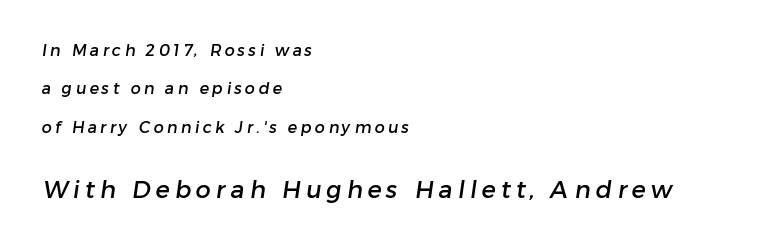
The image shows 24 px text type; set left-aligned, loose line spacing (2.4x), unusually wide letter spacing (+0.21 em), not underlined; the second (bottom) block is 1.5x larger.
